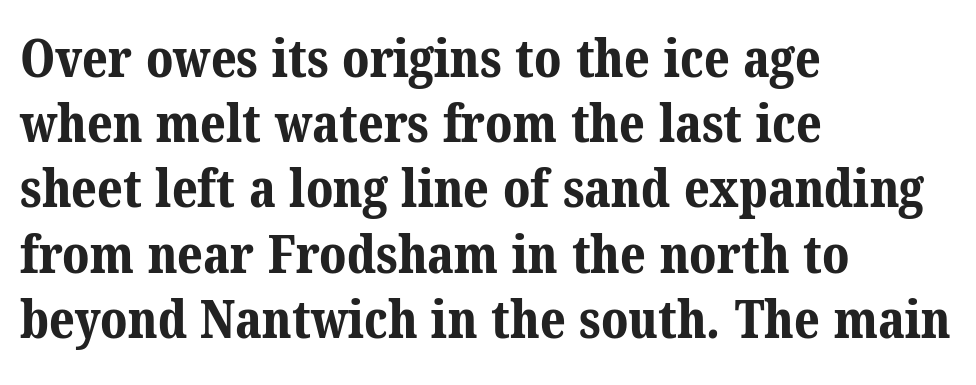
The image shows 53 px bold serif type; set left-aligned, line spacing 1.23x, normal letter spacing, not underlined; medium stroke contrast and a medium x-height.
